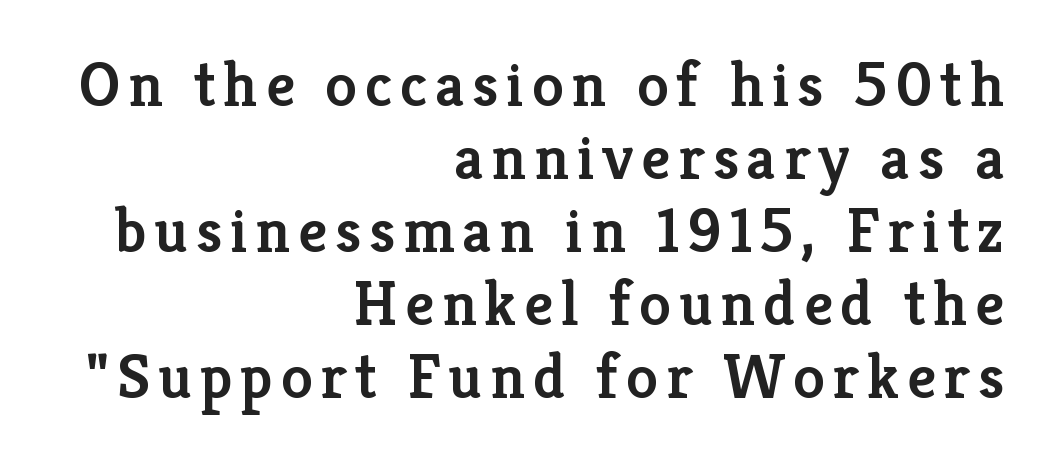
Closely set lines give the paragraph a compact silhouette. Leftover space on each line is placed entirely before the opening word. Its strokes are somewhat broadened, the hallmark of semibold type. Letters rest on an invisible, unmarked baseline.
